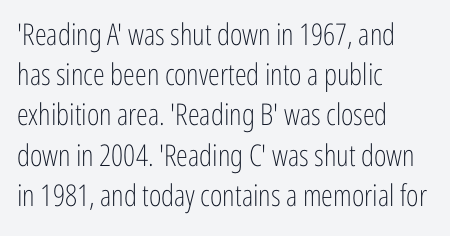
The image shows 30 px light, condensed sans-serif type, upright; set left-aligned, normal line spacing (1.34x), normal letter spacing, not underlined; low stroke contrast and a medium x-height.
